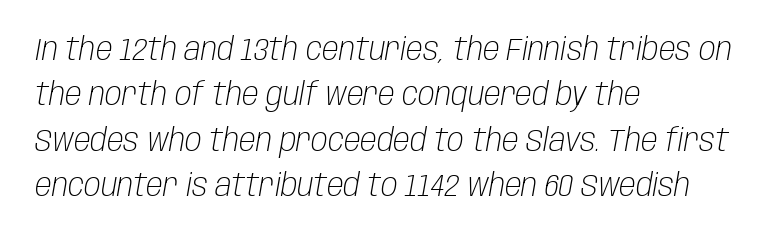
{"italic": "yes", "lean": "right", "slant_degrees": 10, "bold": "no", "weight": "light", "width": "condensed", "stroke_contrast": "low", "x_height": "large", "monospaced": "no", "underline": "no", "align": "left", "line_spacing": "normal", "line_spacing_ratio": 1.46, "letter_spacing": "normal", "letter_spacing_em": 0.0, "glyph_px": 31}
